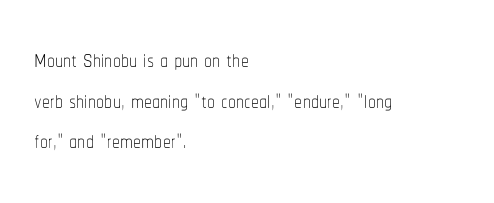
Is this a fixed-width face? No — the glyphs have proportional, varying widths. How are the letters spaced? Ordinarily, with no added tracking. These lines sit exactly where default settings would place them. A light-to-regular cut is what we see here.
